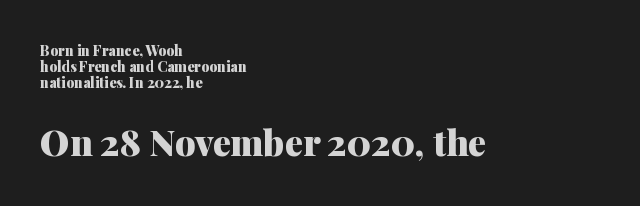
Classification — serif. The zone under the glyphs is completely vacant. It's the straight-up-and-down kind of type. The sample has been set heavy, in full bold. Character widths vary here, with narrow letters taking less room than wide ones.
